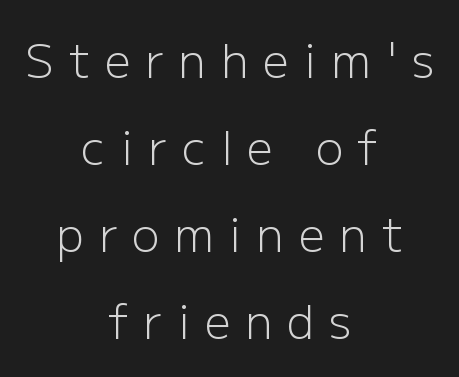
Compared with typical body copy, the letter spacing here is much looser. The font sits on the lighter half of the weight spectrum, regular included. The space beneath each line is pristine and unruled. Character widths vary here, with narrow letters taking less room than wide ones. The glyphs in this specimen are sans serif.
